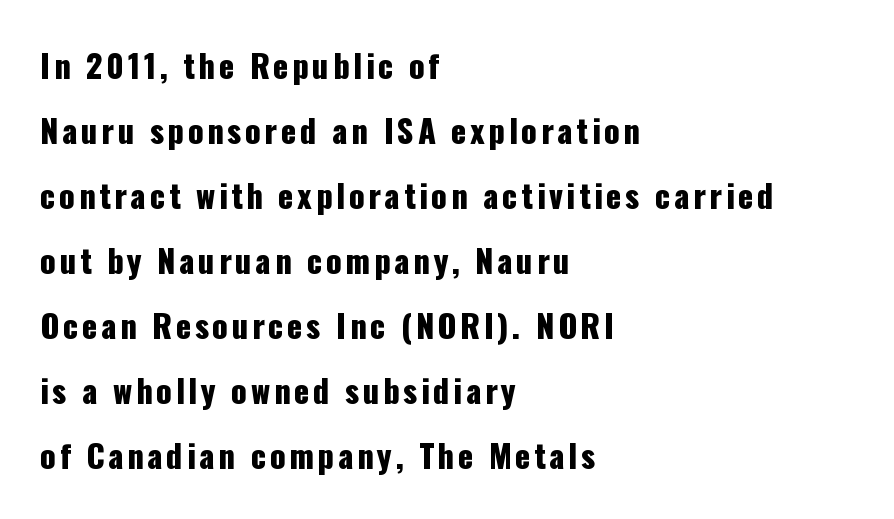
{"serif": "no", "italic": "no", "width": "condensed", "stroke_contrast": "low", "x_height": "medium", "monospaced": "no", "underline": "no", "align": "left", "line_spacing": "loose", "line_spacing_ratio": 2.03, "glyph_px": 32}
